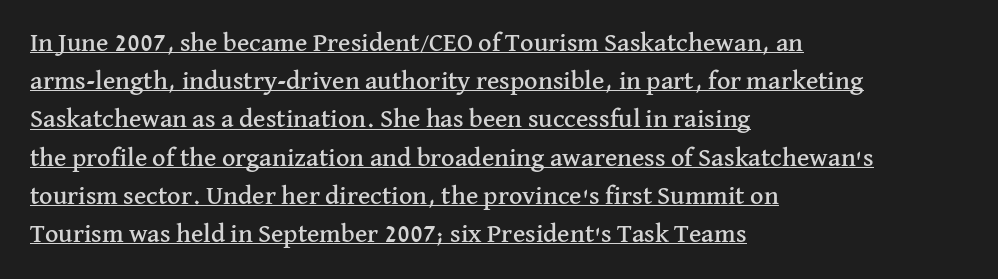
This sample carries an underscore along the baseline area. If you measured baseline to baseline, you'd find a middling distance. If you drew a ruler down the left edge, every line would touch it. Students, note that the glyphs here touch the page at normal intervals.
